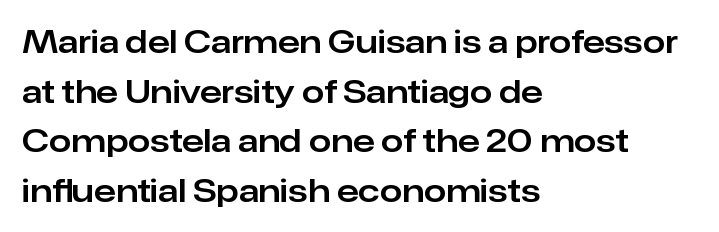
The image shows 32 px sans-serif type, upright; set left-aligned, normal line spacing (1.55x), normal letter spacing, not underlined; low stroke contrast and a medium x-height.
